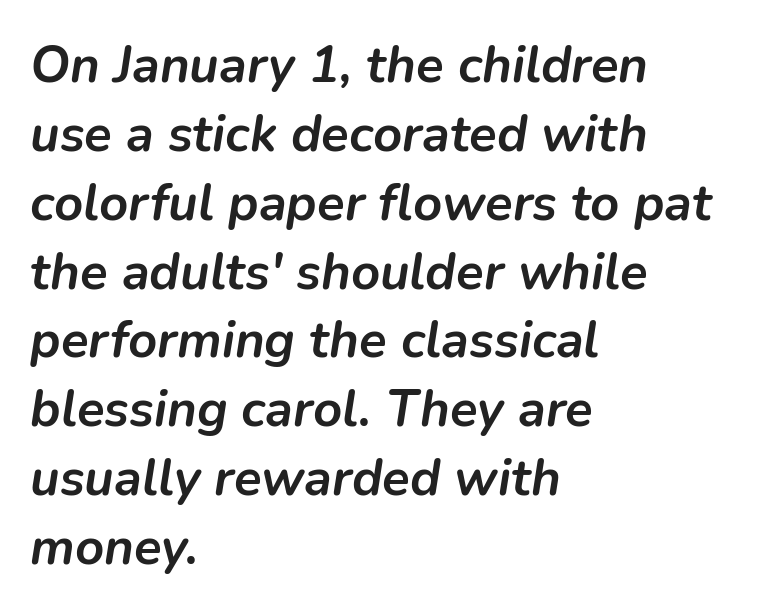
The image shows 51 px semibold type, italic (leaning right); set left-aligned, normal line spacing (1.35x), normal letter spacing, not underlined; low stroke contrast and a medium x-height.
